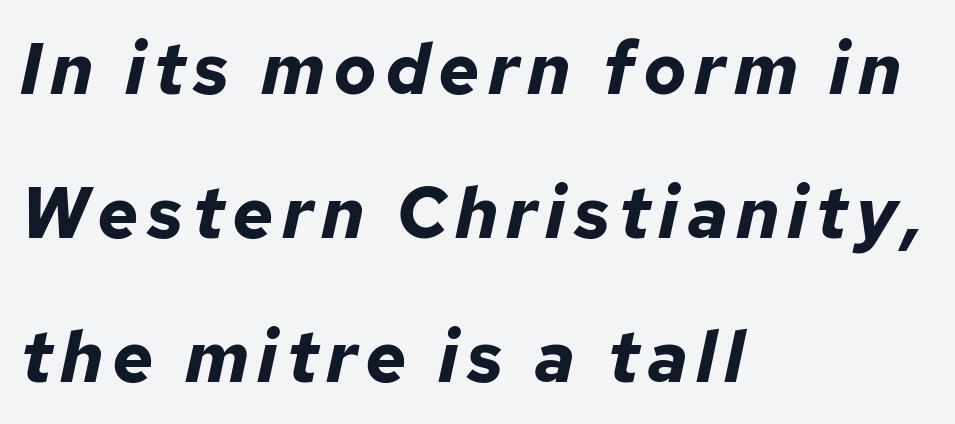
Q: Is the text bold? A: Yes.
Q: Is the text italic (slanted)? A: Yes, it leans right by about 12 degrees.
Q: Is the text underlined? A: No.
Q: How is the paragraph aligned? A: Left-aligned.
Q: Is the spacing between lines tight, normal or loose? A: Loose.
Q: Width (condensed, normal, or wide)? A: Normal.
Q: Stroke contrast? A: Low.
Q: x-height? A: Medium.
Q: Monospaced? A: No.
